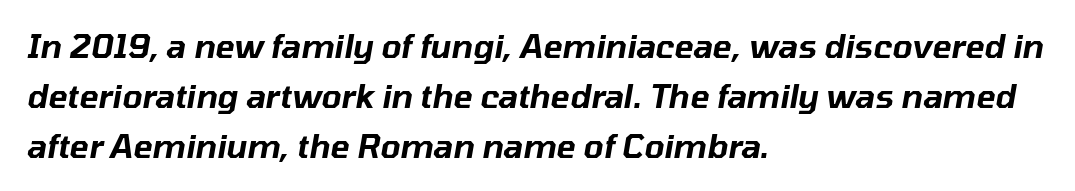
{"italic": "yes", "lean": "right", "slant_degrees": 10, "width": "normal", "stroke_contrast": "low", "x_height": "medium", "monospaced": "no", "underline": "no", "align": "left", "line_spacing": "normal", "line_spacing_ratio": 1.56, "letter_spacing": "normal", "letter_spacing_em": 0.0, "glyph_px": 32}
